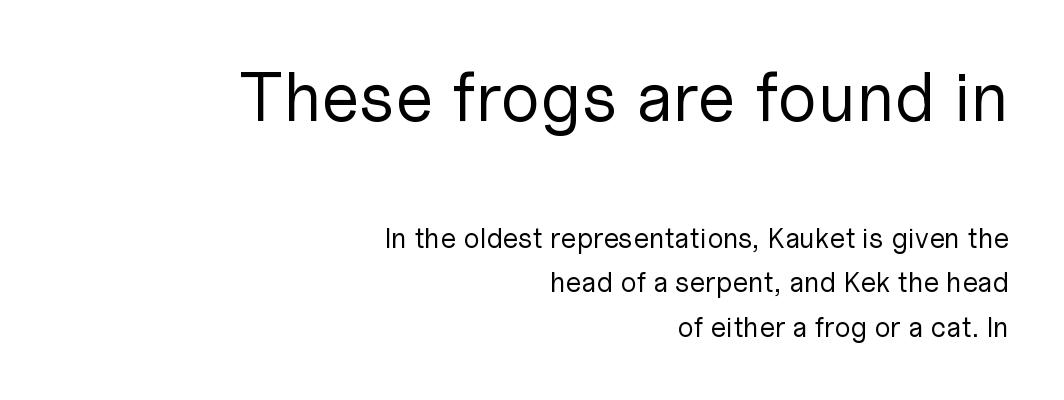
The image shows 69 px regular-weight sans-serif type, upright; set right-aligned, normal line spacing (1.6x), normal letter spacing, not underlined; the first (top) block is 2.46x larger; low stroke contrast and a medium x-height.
